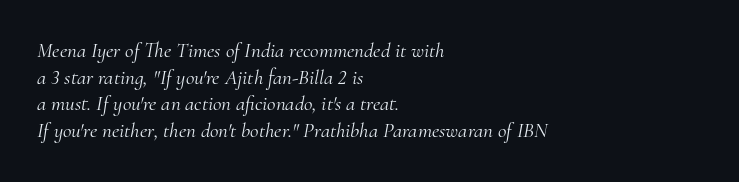
Q: Is the text bold? A: No.
Q: Is the text italic (slanted)? A: Yes, it leans right by about 10 degrees.
Q: Is the text underlined? A: No.
Q: How is the paragraph aligned? A: Left-aligned.
Q: Is the spacing between letters normal or unusually wide? A: Normal.
Q: Is the spacing between lines tight, normal or loose? A: Normal.
